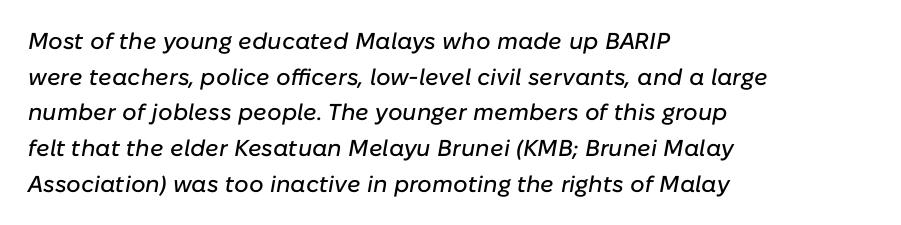
The image shows 23 px text type, italic (leaning right); set left-aligned, normal line spacing (1.55x), normal letter spacing, not underlined.
